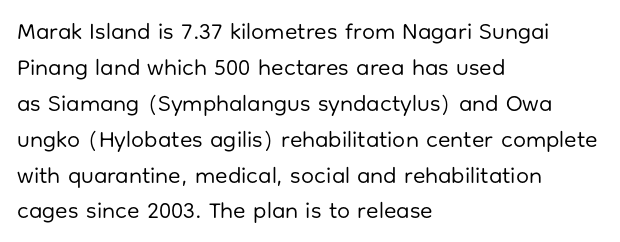
The foot of each line stays bare and open. It's the straight-up-and-down kind of type. The gaps between neighbouring characters are ordinary and unremarkable. A normal amount of white space separates one row of letters from the next. Typeset ragged right — the left edge is the straight one. Is the stroke heavy? The answer is a plain regular-or-lighter.
